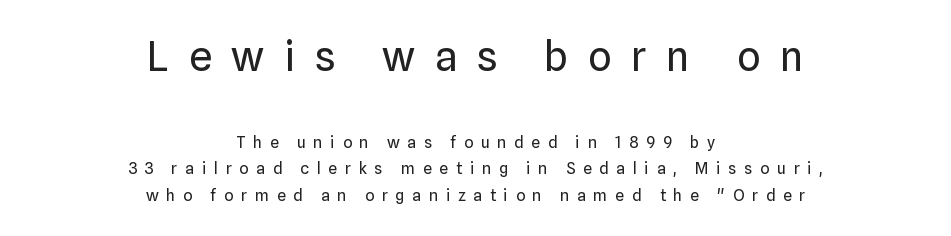
Q: Is the text bold? A: No.
Q: Is the text italic (slanted)? A: No, it is upright.
Q: Is the typeface a serif or a sans-serif typeface? A: Sans-serif.
Q: Is the text underlined? A: No.
Q: How is the paragraph aligned? A: Centered.
Q: Is the spacing between letters normal or unusually wide? A: Unusually wide.
Q: Is the spacing between lines tight, normal or loose? A: Normal.
Q: Which block of text is set in a larger size, the first (top) or the second (bottom)? A: The first (top) one.
Q: Width (condensed, normal, or wide)? A: Normal.
Q: Stroke contrast? A: Low.
Q: x-height? A: Medium.
Q: Monospaced? A: No.
